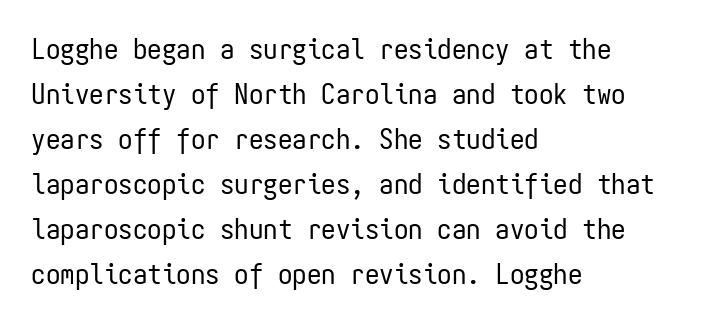
{"serif": "no", "italic": "no", "bold": "no", "weight": "regular", "width": "condensed", "stroke_contrast": "low", "x_height": "medium", "monospaced": "yes", "underline": "no", "align": "left", "line_spacing": "normal", "line_spacing_ratio": 1.55, "letter_spacing": "normal", "letter_spacing_em": 0.0, "glyph_px": 29}
